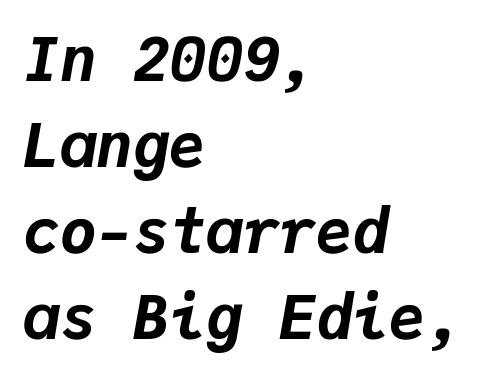
{"italic": "yes", "lean": "right", "slant_degrees": 9, "bold": "yes", "weight": "bold", "width": "normal", "stroke_contrast": "low", "x_height": "medium", "monospaced": "yes", "underline": "no", "align": "left", "line_spacing": "normal", "line_spacing_ratio": 1.41, "letter_spacing": "normal", "letter_spacing_em": 0.0, "glyph_px": 61}
